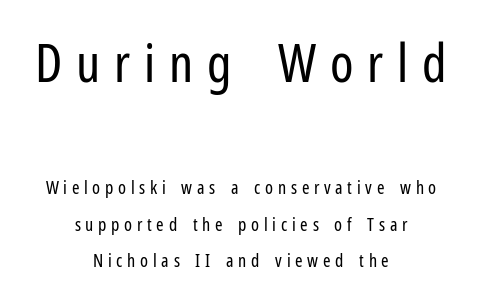
The image shows 53 px regular-weight, condensed sans-serif type, upright; set centered, loose line spacing (2.02x), unusually wide letter spacing (+0.26 em), not underlined; the first (top) block is 2.94x larger; low stroke contrast and a medium x-height.
